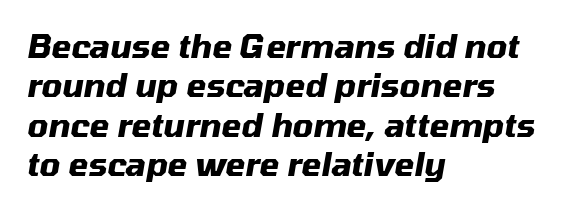
Q: Is the text bold? A: Yes.
Q: Is the text italic (slanted)? A: Yes, it leans right by about 10 degrees.
Q: Is the text underlined? A: No.
Q: How is the paragraph aligned? A: Left-aligned.
Q: Is the spacing between letters normal or unusually wide? A: Normal.
Q: Width (condensed, normal, or wide)? A: Normal.
Q: Stroke contrast? A: Medium.
Q: x-height? A: Medium.
Q: Monospaced? A: No.
